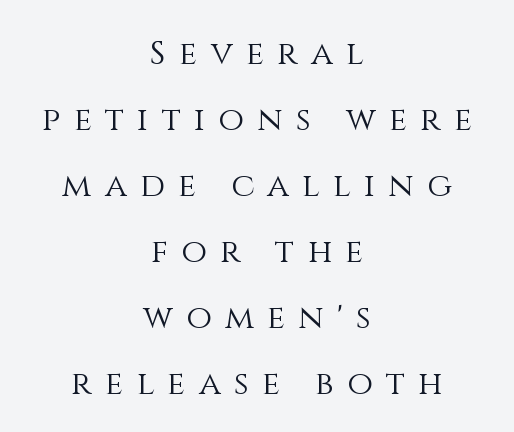
{"italic": "no", "bold": "no", "weight": "light", "width": "normal", "stroke_contrast": "medium", "x_height": "large", "monospaced": "no", "underline": "no", "align": "center", "line_spacing": "loose", "line_spacing_ratio": 2.0, "letter_spacing": "wide", "letter_spacing_em": 0.4, "glyph_px": 33}
